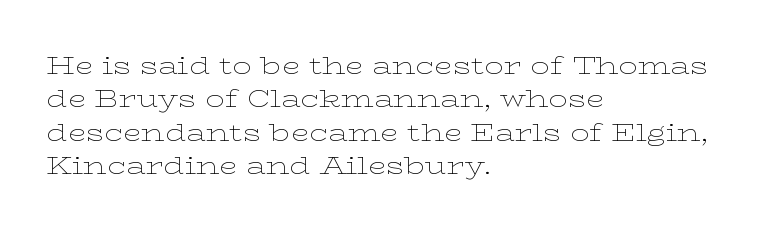
{"italic": "no", "bold": "no", "underline": "no", "align": "left", "line_spacing": "normal", "line_spacing_ratio": 1.39, "letter_spacing": "normal", "letter_spacing_em": 0.0, "glyph_px": 24}
